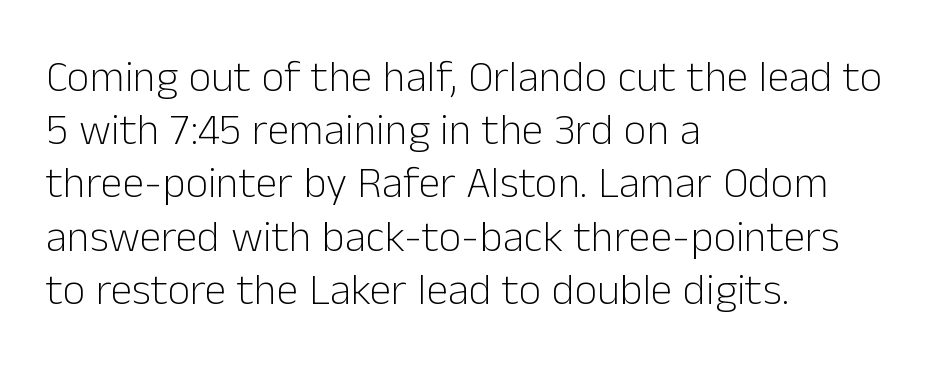
{"serif": "no", "italic": "no", "bold": "no", "weight": "light", "width": "normal", "stroke_contrast": "low", "x_height": "medium", "monospaced": "no", "underline": "no", "align": "left", "line_spacing_ratio": 1.21, "letter_spacing": "normal", "letter_spacing_em": 0.0, "glyph_px": 44}
